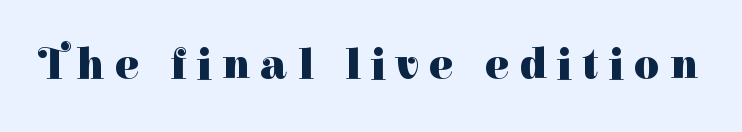
Q: Is the text bold? A: Yes.
Q: Is the text italic (slanted)? A: No, it is upright.
Q: Is the typeface a serif or a sans-serif typeface? A: Serif.
Q: Is the text underlined? A: No.
Q: Is the spacing between letters normal or unusually wide? A: Unusually wide.
Q: Width (condensed, normal, or wide)? A: Normal.
Q: Stroke contrast? A: High.
Q: x-height? A: Medium.
Q: Monospaced? A: No.
